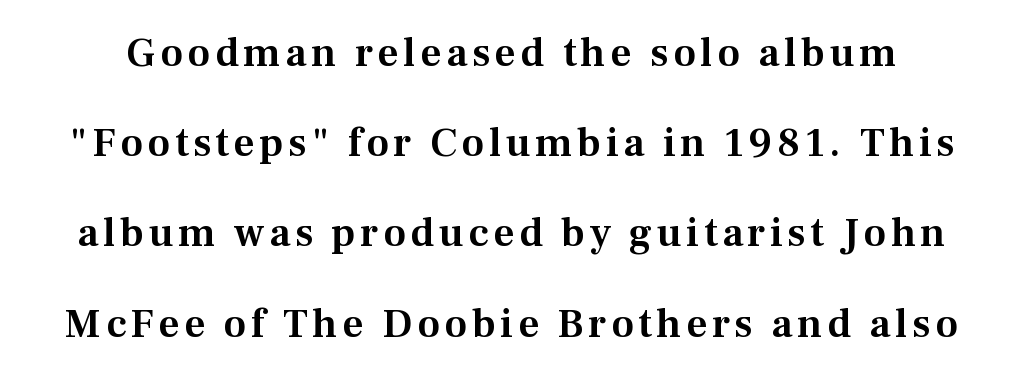
The image shows 41 px serif type, upright; set loose line spacing (2.2x), not underlined; medium stroke contrast and a medium x-height.
